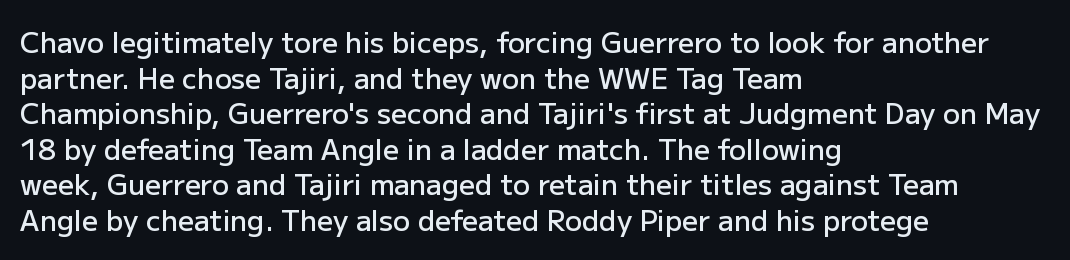
{"serif": "no", "italic": "no", "bold": "semi", "weight": "semibold", "width": "normal", "stroke_contrast": "low", "x_height": "medium", "monospaced": "no", "underline": "no", "align": "left", "line_spacing": "normal", "line_spacing_ratio": 1.27, "letter_spacing": "normal", "letter_spacing_em": 0.0, "glyph_px": 28}
